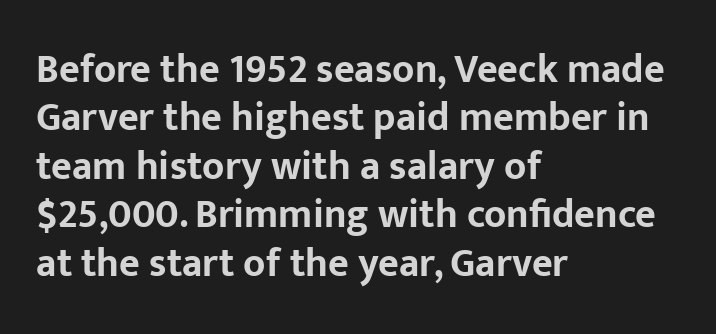
Q: Is the text bold? A: Yes.
Q: Is the text italic (slanted)? A: No, it is upright.
Q: Is the typeface a serif or a sans-serif typeface? A: Sans-serif.
Q: Is the text underlined? A: No.
Q: How is the paragraph aligned? A: Left-aligned.
Q: Is the spacing between letters normal or unusually wide? A: Normal.
Q: Width (condensed, normal, or wide)? A: Normal.
Q: Stroke contrast? A: Low.
Q: x-height? A: Medium.
Q: Monospaced? A: No.
